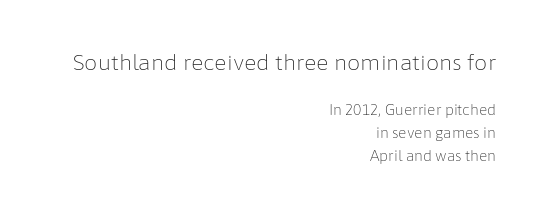
{"italic": "no", "bold": "no", "underline": "no", "align": "right", "line_spacing": "normal", "line_spacing_ratio": 1.64, "letter_spacing": "normal", "letter_spacing_em": 0.0, "larger_block": "first", "size_ratio": 1.5, "glyph_px": 21}
